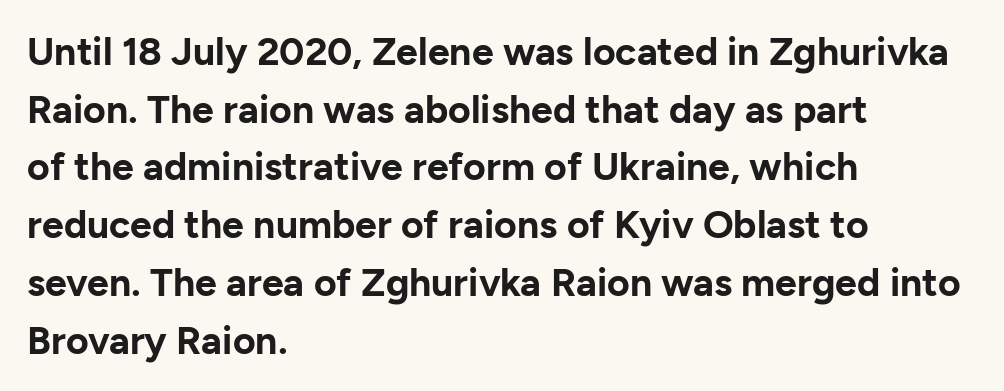
Q: Is the text bold? A: Yes.
Q: Is the text italic (slanted)? A: No, it is upright.
Q: Is the typeface a serif or a sans-serif typeface? A: Sans-serif.
Q: Is the text underlined? A: No.
Q: How is the paragraph aligned? A: Left-aligned.
Q: Is the spacing between letters normal or unusually wide? A: Normal.
Q: Is the spacing between lines tight, normal or loose? A: Normal.
Q: Width (condensed, normal, or wide)? A: Normal.
Q: Stroke contrast? A: Low.
Q: x-height? A: Medium.
Q: Monospaced? A: No.
